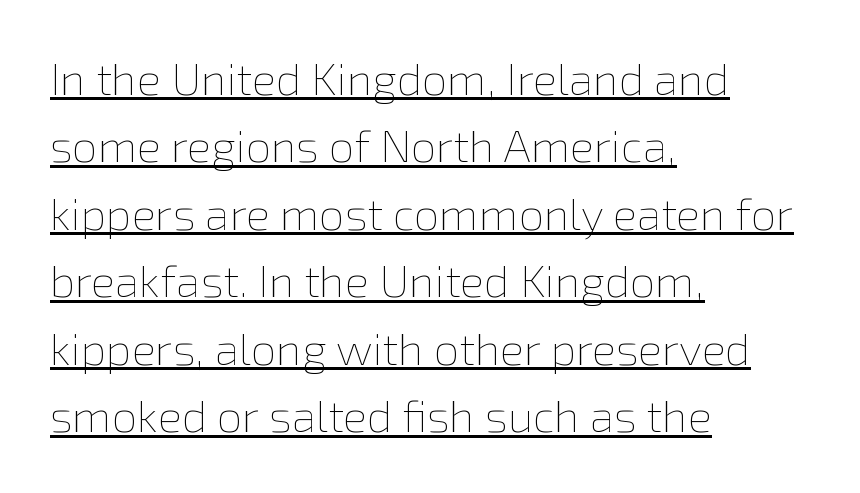
The image shows 45 px thin type, upright; set left-aligned, normal line spacing (1.5x), normal letter spacing, underlined; low stroke contrast and a medium x-height.
